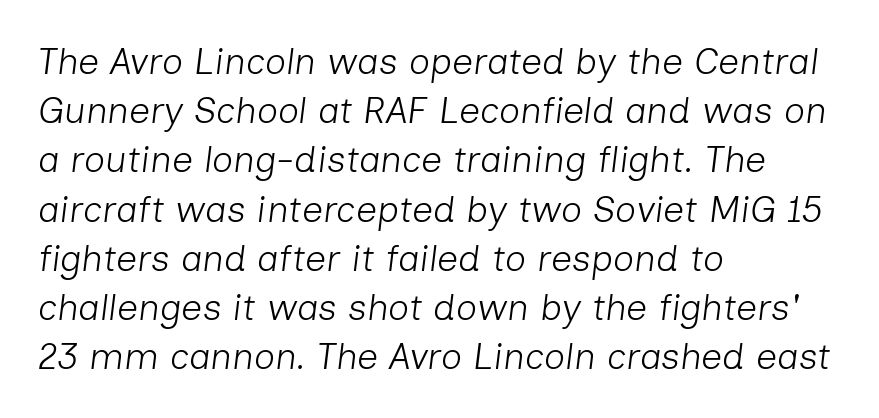
{"italic": "yes", "lean": "right", "slant_degrees": 7, "bold": "no", "weight": "light", "width": "normal", "stroke_contrast": "low", "x_height": "medium", "monospaced": "no", "underline": "no", "align": "left", "line_spacing": "normal", "line_spacing_ratio": 1.33, "letter_spacing": "normal", "letter_spacing_em": 0.0, "glyph_px": 37}
